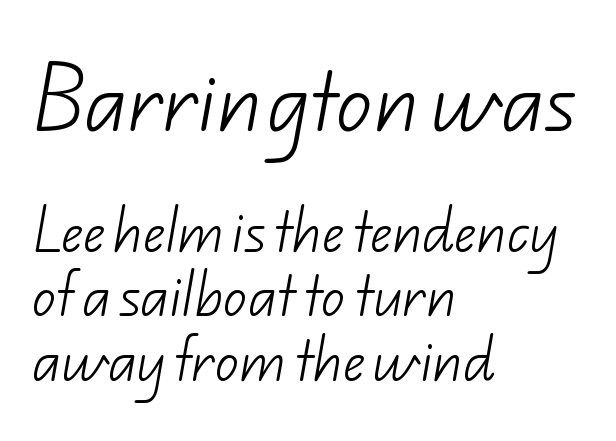
{"serif": "no", "bold": "no", "weight": "light", "width": "normal", "stroke_contrast": "low", "x_height": "small", "monospaced": "no", "underline": "no", "align": "left", "line_spacing": "normal", "line_spacing_ratio": 1.34, "letter_spacing": "normal", "letter_spacing_em": 0.0, "larger_block": "first", "size_ratio": 1.5, "glyph_px": 72}
